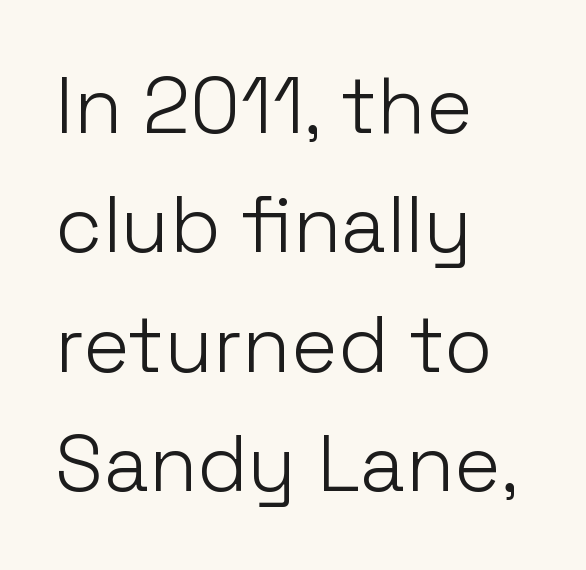
{"serif": "no", "italic": "no", "bold": "no", "weight": "light", "width": "normal", "stroke_contrast": "low", "x_height": "medium", "monospaced": "no", "underline": "no", "align": "left", "line_spacing": "normal", "line_spacing_ratio": 1.51, "letter_spacing": "normal", "letter_spacing_em": 0.0, "glyph_px": 79}
